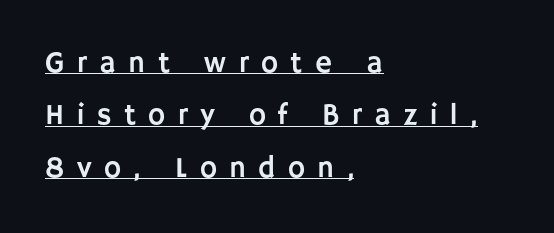
The image shows 29 px sans-serif type, upright; set left-aligned, line spacing 1.81x, unusually wide letter spacing (+0.43 em), underlined; low stroke contrast and a large x-height.
